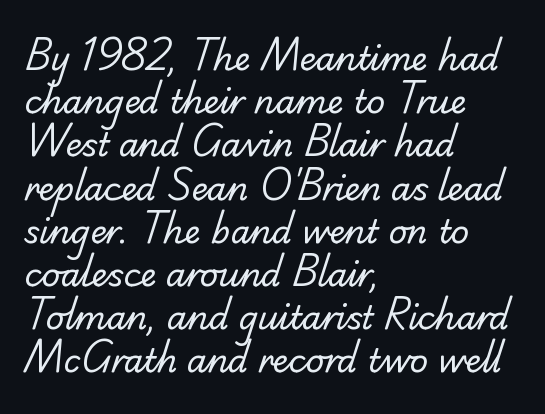
The image shows 32 px regular-weight serif type; set left-aligned, normal line spacing (1.35x), normal letter spacing, not underlined; low stroke contrast and a small x-height.
